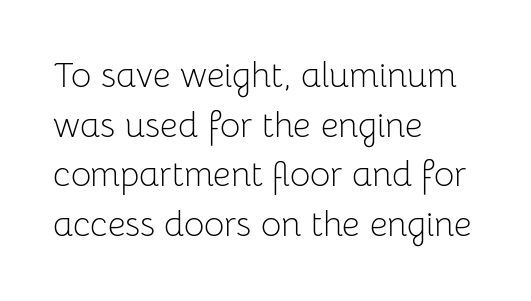
Q: Is the text bold? A: No.
Q: Is the text italic (slanted)? A: No, it is upright.
Q: Is the typeface a serif or a sans-serif typeface? A: Sans-serif.
Q: Is the text underlined? A: No.
Q: How is the paragraph aligned? A: Left-aligned.
Q: Is the spacing between letters normal or unusually wide? A: Normal.
Q: Is the spacing between lines tight, normal or loose? A: Normal.
Q: Width (condensed, normal, or wide)? A: Normal.
Q: Stroke contrast? A: Low.
Q: x-height? A: Medium.
Q: Monospaced? A: No.
